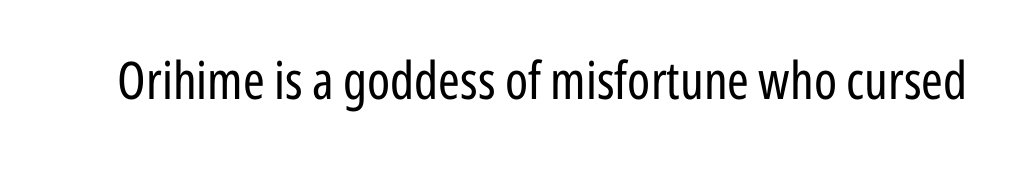
Q: Is the text bold? A: No.
Q: Is the text italic (slanted)? A: No, it is upright.
Q: Is the typeface a serif or a sans-serif typeface? A: Sans-serif.
Q: Is the text underlined? A: No.
Q: Is the spacing between letters normal or unusually wide? A: Normal.
Q: Width (condensed, normal, or wide)? A: Condensed.
Q: Stroke contrast? A: Low.
Q: x-height? A: Medium.
Q: Monospaced? A: No.
